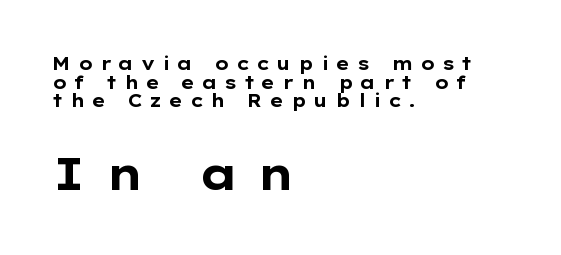
Summary of weight: heavy, a full bold. The face used here appears at its bigger size in the lower chunk. Looks like regular typesetting: each glyph gets only the width it needs. The area under the type is left untouched. Look at the tracking — it's clearly loosened, letters drifting apart.
